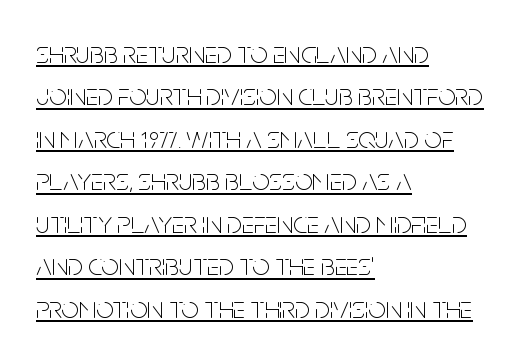
{"serif": "no", "italic": "no", "bold": "no", "weight": "thin", "width": "condensed", "stroke_contrast": "low", "x_height": "large", "monospaced": "no", "underline": "yes", "align": "left", "line_spacing": "normal", "line_spacing_ratio": 1.37, "letter_spacing": "normal", "letter_spacing_em": 0.0, "glyph_px": 31}
